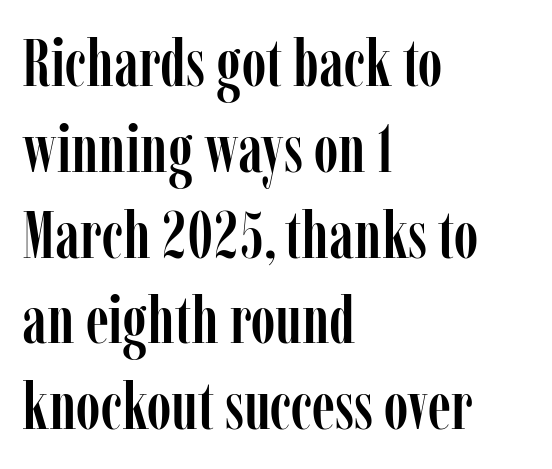
Q: Is the text italic (slanted)? A: No, it is upright.
Q: Is the typeface a serif or a sans-serif typeface? A: Serif.
Q: Is the text underlined? A: No.
Q: How is the paragraph aligned? A: Left-aligned.
Q: Is the spacing between letters normal or unusually wide? A: Normal.
Q: Is the spacing between lines tight, normal or loose? A: Normal.
Q: Width (condensed, normal, or wide)? A: Condensed.
Q: Stroke contrast? A: Low.
Q: x-height? A: Medium.
Q: Monospaced? A: No.
